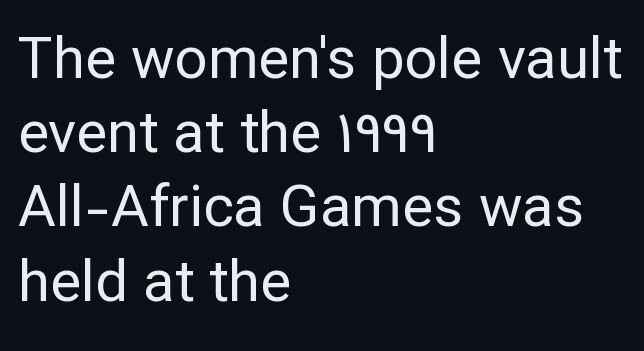
Q: Is the text bold? A: No.
Q: Is the text italic (slanted)? A: No, it is upright.
Q: Is the typeface a serif or a sans-serif typeface? A: Sans-serif.
Q: Is the text underlined? A: No.
Q: How is the paragraph aligned? A: Left-aligned.
Q: Is the spacing between letters normal or unusually wide? A: Normal.
Q: Is the spacing between lines tight, normal or loose? A: Normal.
Q: Width (condensed, normal, or wide)? A: Normal.
Q: Stroke contrast? A: Low.
Q: x-height? A: Medium.
Q: Monospaced? A: No.
